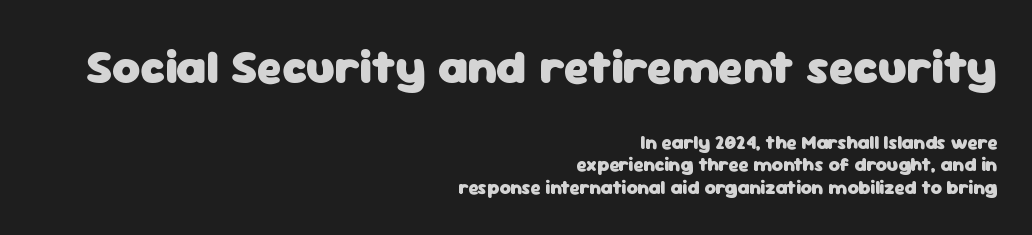
Upright lettering throughout. This rendering features lettering with no underline. Bigger letters appear in the top chunk; the bottom chunk is reduced. Is the type bold? Yes — the strokes are clearly thick and heavy. These lines are composed in type without serifs. The face used here is proportionally spaced, like ordinary book or web type.
